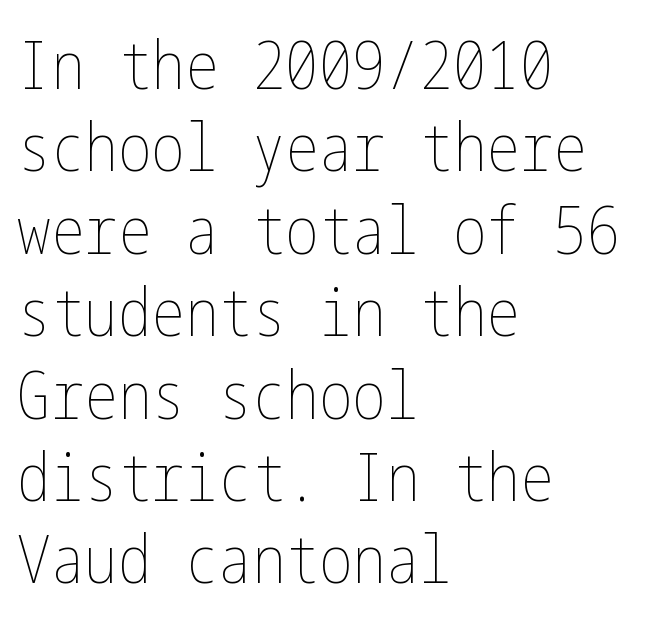
Q: Is the text bold? A: No.
Q: Is the text italic (slanted)? A: No, it is upright.
Q: Is the text underlined? A: No.
Q: How is the paragraph aligned? A: Left-aligned.
Q: Is the spacing between letters normal or unusually wide? A: Normal.
Q: Width (condensed, normal, or wide)? A: Condensed.
Q: Stroke contrast? A: Low.
Q: x-height? A: Medium.
